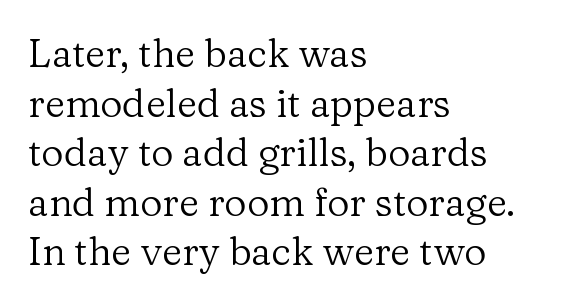
The image shows 39 px regular-weight serif type, upright; set left-aligned, normal line spacing (1.27x), normal letter spacing, not underlined; low stroke contrast and a medium x-height.
